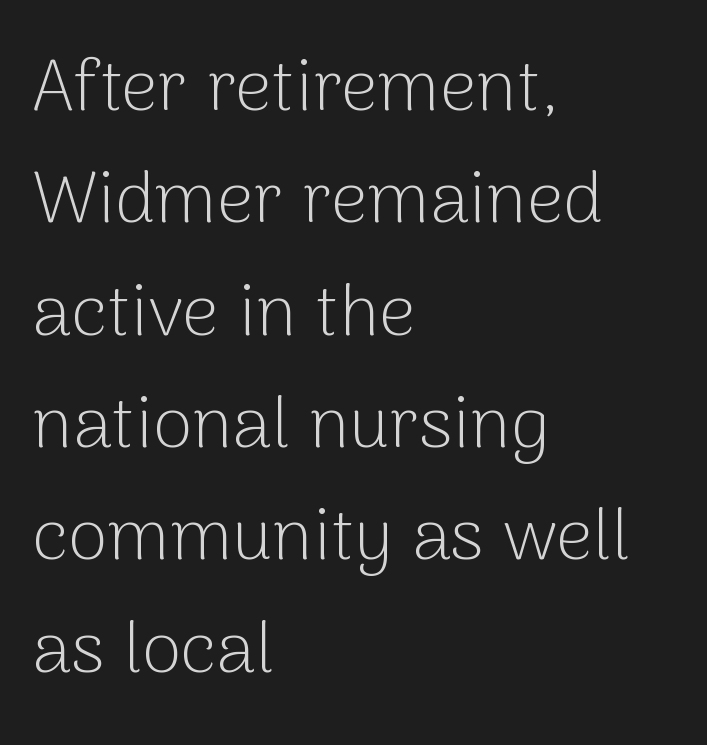
Q: Is the text bold? A: No.
Q: Is the text italic (slanted)? A: No, it is upright.
Q: Is the typeface a serif or a sans-serif typeface? A: Sans-serif.
Q: Is the text underlined? A: No.
Q: How is the paragraph aligned? A: Left-aligned.
Q: Is the spacing between letters normal or unusually wide? A: Normal.
Q: Is the spacing between lines tight, normal or loose? A: Normal.
Q: Width (condensed, normal, or wide)? A: Normal.
Q: Stroke contrast? A: Low.
Q: x-height? A: Medium.
Q: Monospaced? A: No.
